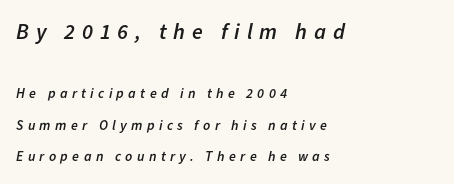
Teacher's note: observe the even left margin — that is flush-left alignment. Notice the wide empty band between every row — that's loose leading. Check under the words: just untouched page. The specimen reads as italic at a glance.
